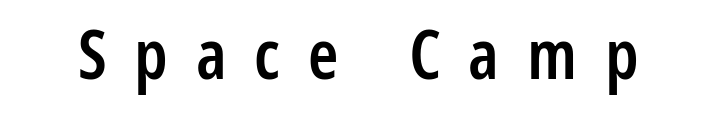
{"serif": "no", "italic": "no", "bold": "semi", "weight": "semibold", "width": "condensed", "stroke_contrast": "low", "x_height": "medium", "monospaced": "no", "underline": "no", "letter_spacing": "wide", "letter_spacing_em": 0.4, "glyph_px": 69}
